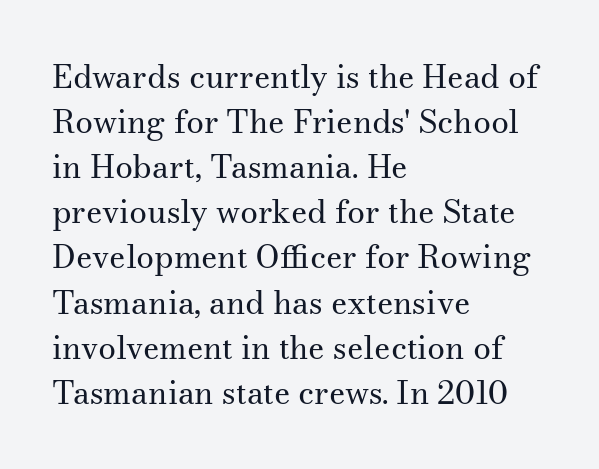
The image shows 32 px regular-weight serif type, upright; set left-aligned, normal line spacing (1.41x), normal letter spacing, not underlined; medium stroke contrast and a small x-height.
